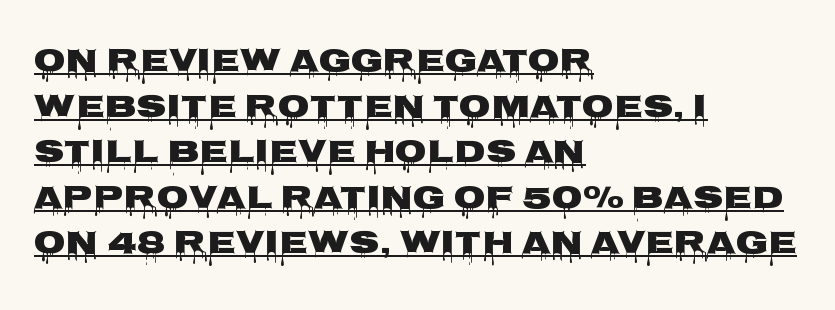
Q: Is the text italic (slanted)? A: No, it is upright.
Q: Is the typeface a serif or a sans-serif typeface? A: Sans-serif.
Q: Is the text underlined? A: Yes.
Q: How is the paragraph aligned? A: Left-aligned.
Q: Is the spacing between letters normal or unusually wide? A: Normal.
Q: Is the spacing between lines tight, normal or loose? A: Normal.
Q: Width (condensed, normal, or wide)? A: Wide.
Q: Stroke contrast? A: Low.
Q: x-height? A: Large.
Q: Monospaced? A: No.
